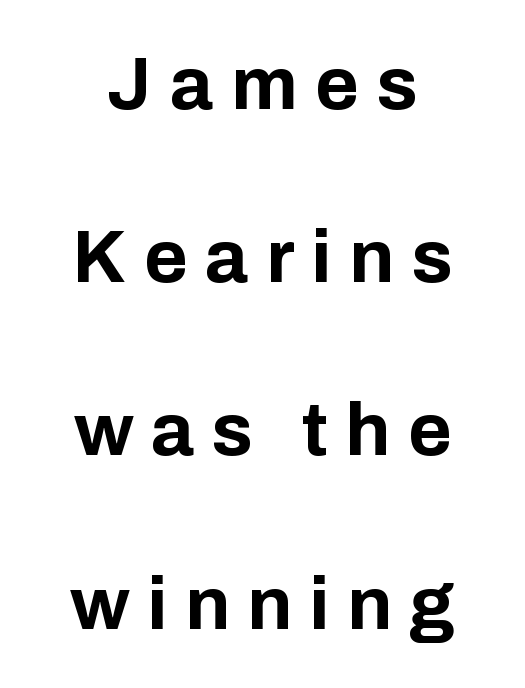
The image shows 75 px bold sans-serif type, upright; set loose line spacing (2.31x), unusually wide letter spacing (+0.23 em), not underlined; low stroke contrast and a medium x-height.
